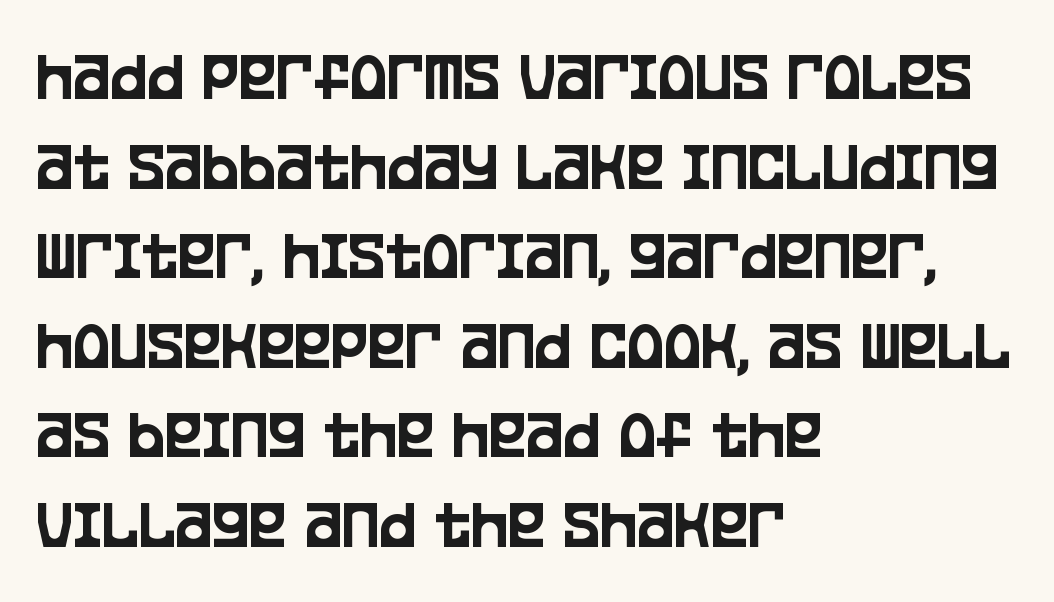
{"serif": "no", "italic": "no", "width": "condensed", "stroke_contrast": "low", "x_height": "large", "monospaced": "no", "underline": "no", "align": "left", "line_spacing": "normal", "line_spacing_ratio": 1.28, "letter_spacing": "normal", "letter_spacing_em": 0.0, "glyph_px": 70}
